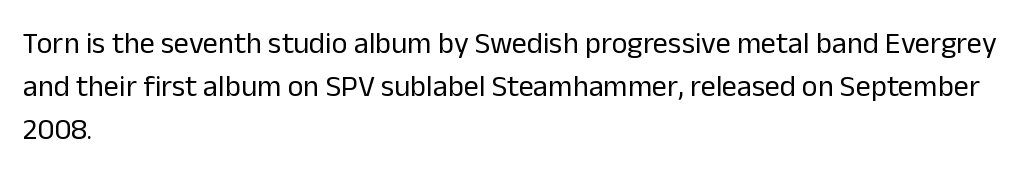
Q: Is the text bold? A: No.
Q: Is the text italic (slanted)? A: No, it is upright.
Q: Is the typeface a serif or a sans-serif typeface? A: Sans-serif.
Q: Is the text underlined? A: No.
Q: How is the paragraph aligned? A: Left-aligned.
Q: Is the spacing between letters normal or unusually wide? A: Normal.
Q: Is the spacing between lines tight, normal or loose? A: Normal.
Q: Width (condensed, normal, or wide)? A: Normal.
Q: Stroke contrast? A: Low.
Q: x-height? A: Medium.
Q: Monospaced? A: No.
